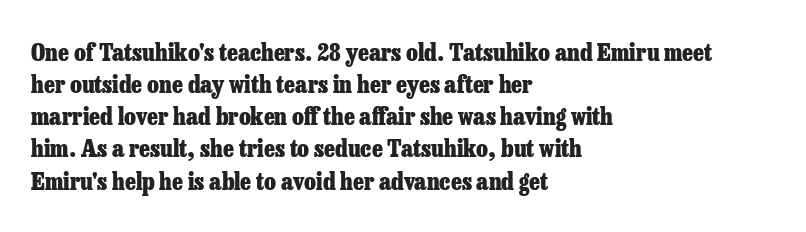
Heavy-handed strokes throughout: this text is bold. Ordinary non-slanted type is in use. The text block is weighted toward the left margin, trailing off unevenly rightward. Students, observe: this is what conventionally led text looks like. Students, note that the glyphs here touch the page at normal intervals. The words here are not underlined.
